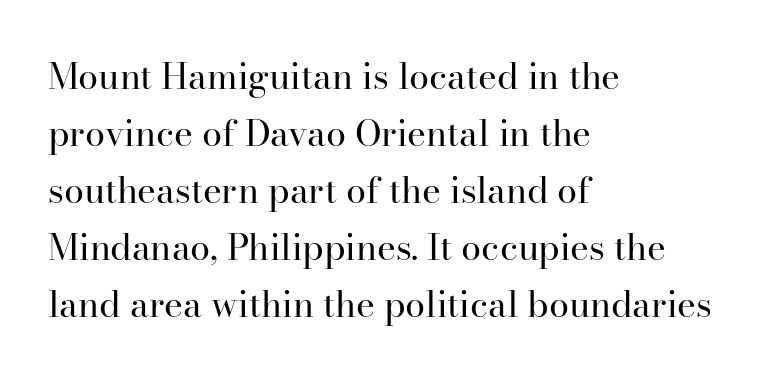
Q: Is the text bold? A: No.
Q: Is the text italic (slanted)? A: No, it is upright.
Q: Is the typeface a serif or a sans-serif typeface? A: Serif.
Q: Is the text underlined? A: No.
Q: How is the paragraph aligned? A: Left-aligned.
Q: Is the spacing between letters normal or unusually wide? A: Normal.
Q: Is the spacing between lines tight, normal or loose? A: Normal.
Q: Width (condensed, normal, or wide)? A: Normal.
Q: Stroke contrast? A: High.
Q: x-height? A: Small.
Q: Monospaced? A: No.
